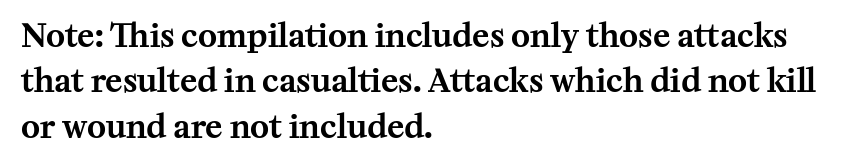
Q: Is the text italic (slanted)? A: No, it is upright.
Q: Is the typeface a serif or a sans-serif typeface? A: Serif.
Q: Is the text underlined? A: No.
Q: How is the paragraph aligned? A: Left-aligned.
Q: Is the spacing between letters normal or unusually wide? A: Normal.
Q: Is the spacing between lines tight, normal or loose? A: Normal.
Q: Width (condensed, normal, or wide)? A: Normal.
Q: Stroke contrast? A: Medium.
Q: x-height? A: Medium.
Q: Monospaced? A: No.
